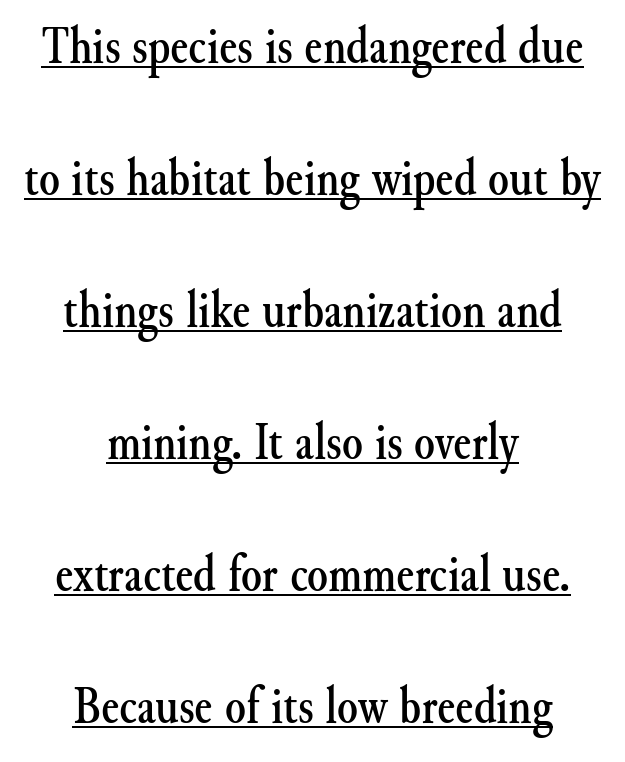
{"serif": "yes", "italic": "no", "width": "normal", "stroke_contrast": "medium", "x_height": "small", "monospaced": "no", "underline": "yes", "align": "center", "line_spacing": "loose", "line_spacing_ratio": 2.49, "letter_spacing": "normal", "letter_spacing_em": 0.0, "glyph_px": 53}
